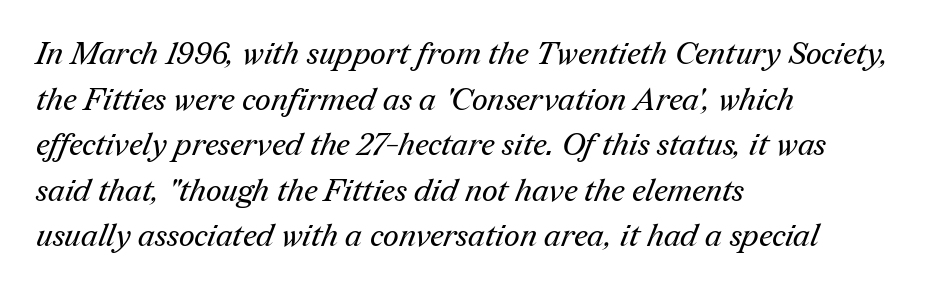
Each new line begins a customary step beneath the previous one. A typesetter would call this proportional, since set widths differ per character. A classic flush-left, rag-right setting is used for this passage. Letterform terminals end in serifs throughout the passage. Anything drawn beneath the words? Only blank space. Ink coverage per letter is moderate at most.
